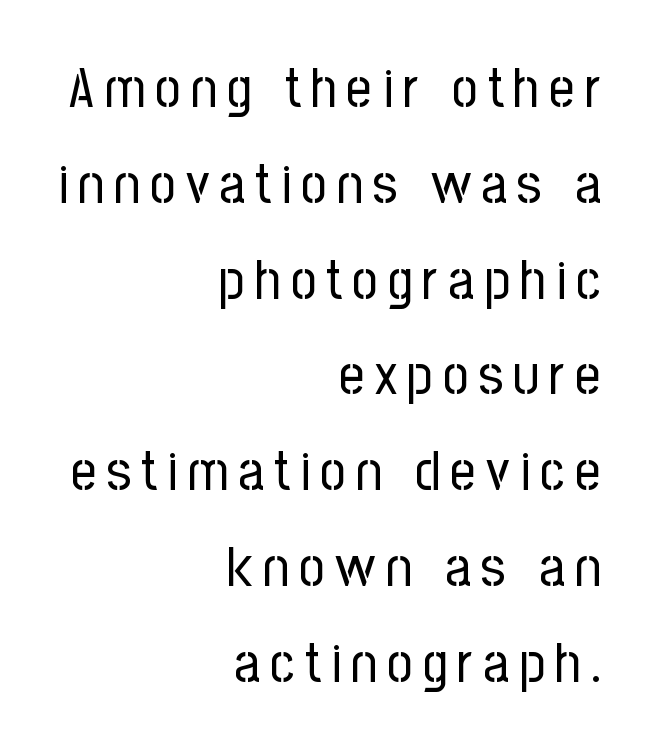
{"serif": "no", "italic": "no", "bold": "no", "weight": "regular", "width": "condensed", "stroke_contrast": "low", "x_height": "medium", "monospaced": "no", "underline": "no", "align": "right", "line_spacing_ratio": 1.71, "glyph_px": 56}
